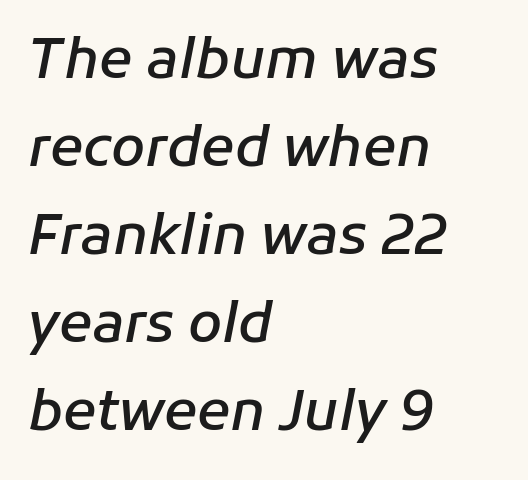
The image shows 55 px semibold type, italic (leaning right); set left-aligned, normal line spacing (1.6x), normal letter spacing, not underlined; low stroke contrast and a medium x-height.
